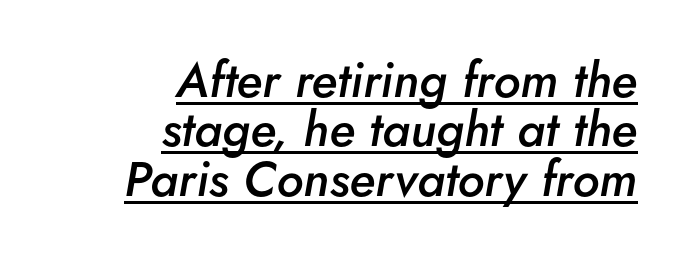
{"italic": "yes", "lean": "right", "slant_degrees": 5, "bold": "semi", "weight": "semibold", "width": "normal", "stroke_contrast": "low", "x_height": "small", "monospaced": "no", "underline": "yes", "align": "right", "line_spacing": "tight", "line_spacing_ratio": 1.01, "letter_spacing": "normal", "letter_spacing_em": 0.0, "glyph_px": 49}
